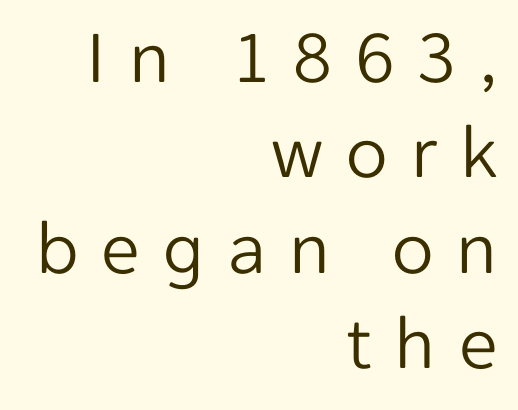
The lettering holds an erect, upright posture throughout. The text block is weighted toward the right margin, trailing off unevenly leftward. Observe the absence of serifs on each vertical stroke in this sample. Look at the tracking — it's clearly loosened, letters drifting apart.
